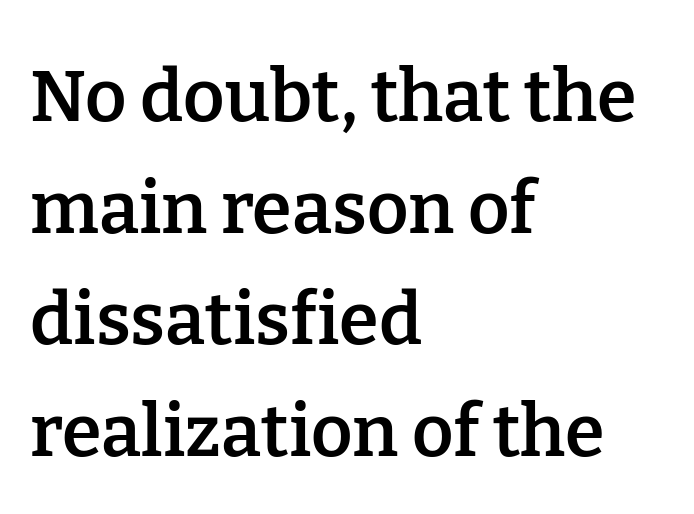
{"serif": "yes", "italic": "no", "bold": "semi", "weight": "semibold", "width": "normal", "stroke_contrast": "low", "x_height": "medium", "monospaced": "no", "underline": "no", "align": "left", "line_spacing": "normal", "line_spacing_ratio": 1.55, "letter_spacing": "normal", "letter_spacing_em": 0.0, "glyph_px": 72}
